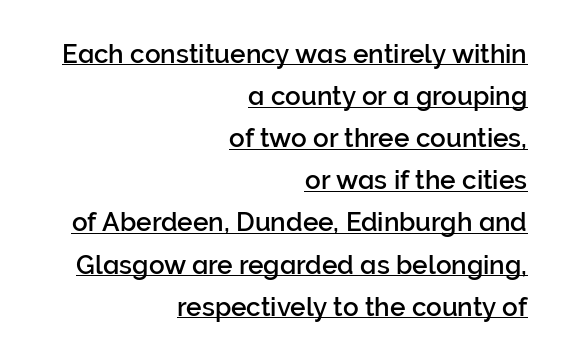
{"italic": "no", "underline": "yes", "align": "right", "line_spacing": "normal", "line_spacing_ratio": 1.62, "letter_spacing": "normal", "letter_spacing_em": 0.0, "glyph_px": 26}
